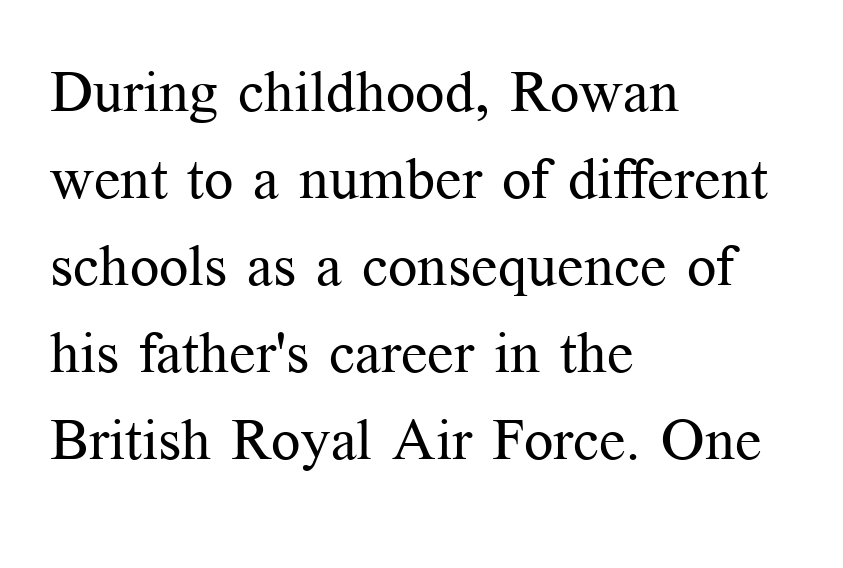
The image shows 58 px regular-weight serif type, upright; set left-aligned, normal line spacing (1.5x), normal letter spacing, not underlined; medium stroke contrast and a medium x-height.
